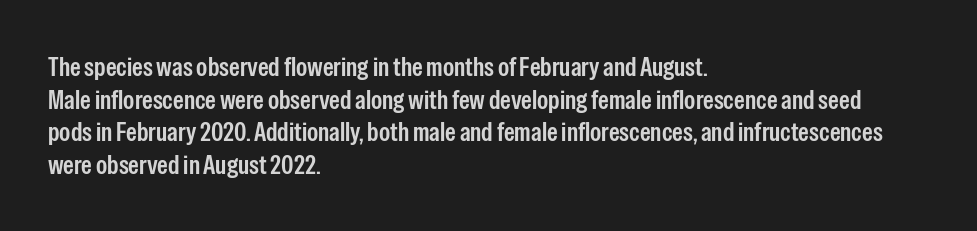
The image shows 27 px text type, upright; set left-aligned, line spacing 1.21x, normal letter spacing, not underlined.
